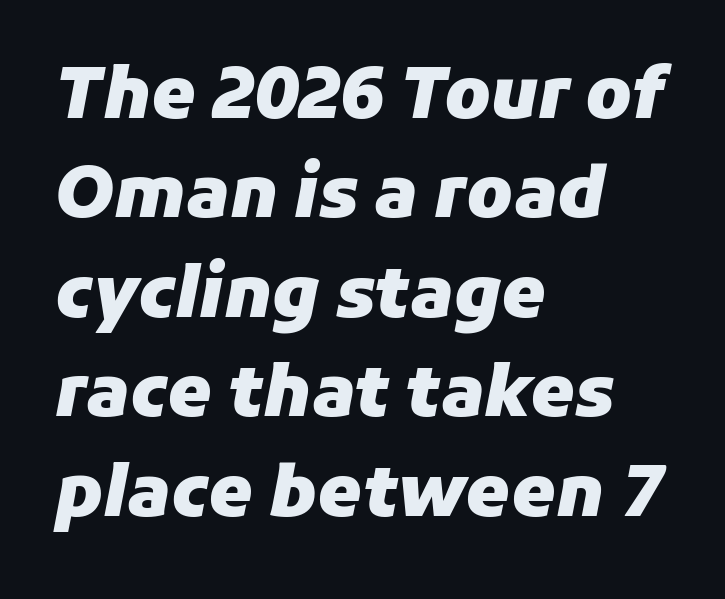
Q: Is the text bold? A: Yes.
Q: Is the text italic (slanted)? A: Yes, it leans right by about 11 degrees.
Q: Is the text underlined? A: No.
Q: How is the paragraph aligned? A: Left-aligned.
Q: Is the spacing between letters normal or unusually wide? A: Normal.
Q: Is the spacing between lines tight, normal or loose? A: Normal.
Q: Width (condensed, normal, or wide)? A: Normal.
Q: Stroke contrast? A: Low.
Q: x-height? A: Medium.
Q: Monospaced? A: No.
